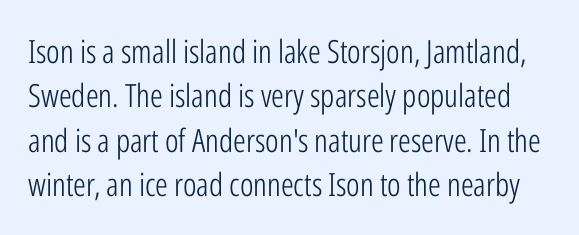
You could not count columns in this text — the font is proportionally spaced. Check where the strokes stop: nothing finishes them off — pure sans. Do the letters lean? They stand straight. Counters stay open thanks to moderate or lighter strokes.
